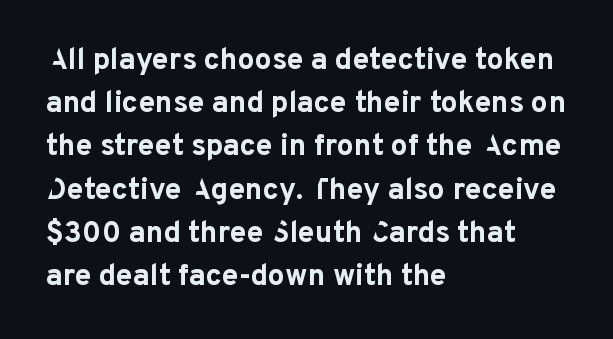
This sample uses an upright cut, with every glyph sitting square on the baseline. The horizontal fit of the characters is conventional and even. The baseline area is clear. The typeface chosen for these lines omits serifs. A classic flush-left, rag-right setting is used for this passage.
